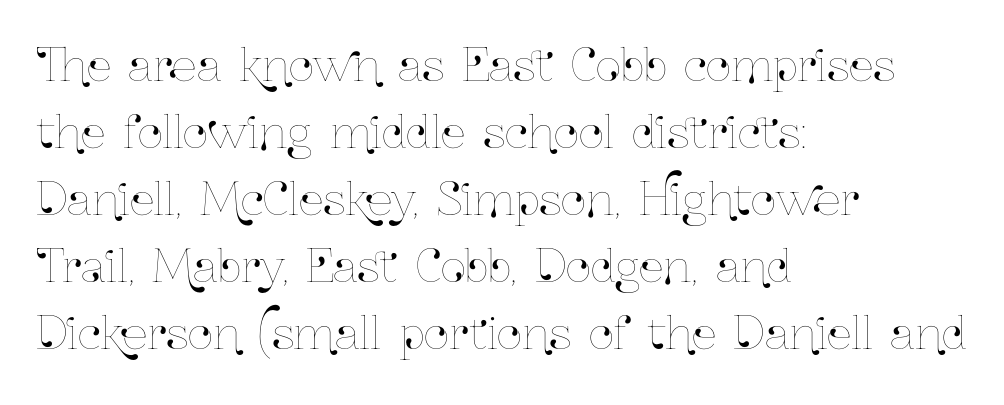
The image shows 44 px condensed type, upright; set left-aligned, normal line spacing (1.52x), normal letter spacing, not underlined; low stroke contrast and a medium x-height.
